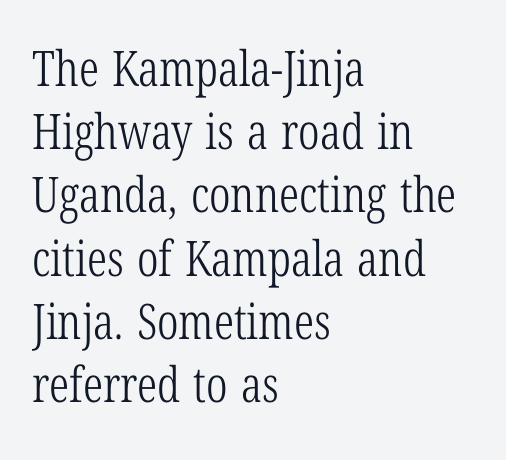
The letters stand upright; this is a roman face. The letters advance in unequal steps, a hallmark of proportional type. Each row of text sits above clean, open space. The letterforms sit shoulder to shoulder at normal distance. The designer left line spacing at the default.
